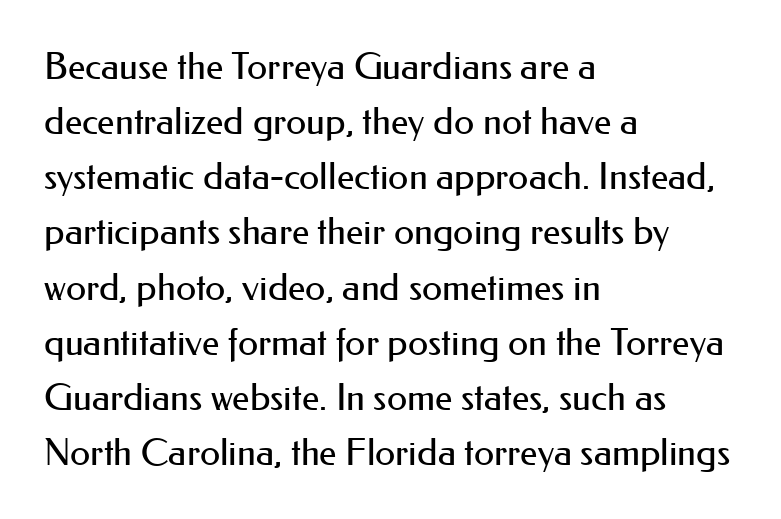
The image shows 37 px regular-weight sans-serif type, upright; set left-aligned, normal line spacing (1.49x), normal letter spacing, not underlined; medium stroke contrast and a small x-height.
